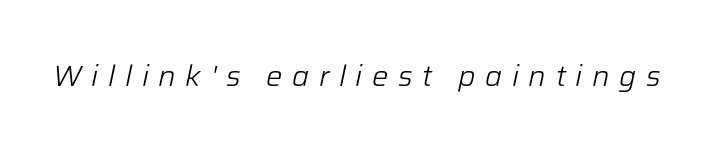
The image shows 29 px light type, italic (leaning right); set unusually wide letter spacing (+0.33 em), not underlined; low stroke contrast and a medium x-height.
